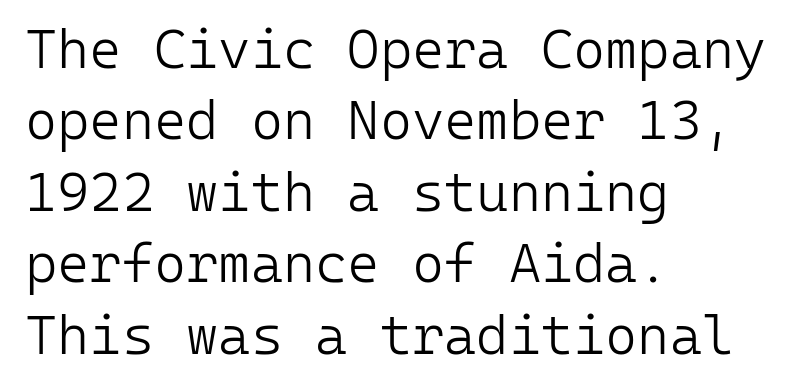
Default kerning and tracking; the words read as compact shapes. The face used here is a sans, in the tradition of grotesques and geometrics. If you measured baseline to baseline, you'd find a middling distance. The letters march in equal steps, a hallmark of fixed-pitch type. The passage shown is not underscored anywhere. Weight class: somewhere from thin through regular.
